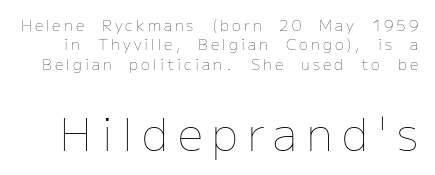
Q: Is the text bold? A: No.
Q: Is the text italic (slanted)? A: No, it is upright.
Q: Is the text underlined? A: No.
Q: Is the spacing between letters normal or unusually wide? A: Unusually wide.
Q: Is the spacing between lines tight, normal or loose? A: Normal.
Q: Which block of text is set in a larger size, the first (top) or the second (bottom)? A: The second (bottom) one.
Q: Width (condensed, normal, or wide)? A: Normal.
Q: Stroke contrast? A: Low.
Q: x-height? A: Medium.
Q: Monospaced? A: No.
